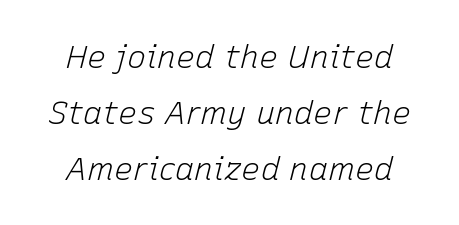
Q: Is the text bold? A: No.
Q: Is the text italic (slanted)? A: Yes, it leans right by about 15 degrees.
Q: Is the text underlined? A: No.
Q: Is the spacing between letters normal or unusually wide? A: Normal.
Q: Width (condensed, normal, or wide)? A: Normal.
Q: Stroke contrast? A: Low.
Q: x-height? A: Medium.
Q: Monospaced? A: No.
